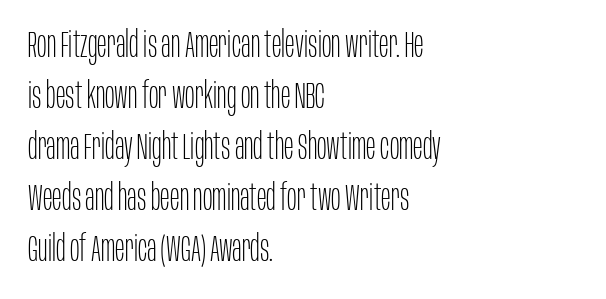
{"serif": "no", "italic": "no", "bold": "no", "weight": "thin", "width": "condensed", "stroke_contrast": "low", "x_height": "large", "monospaced": "no", "underline": "no", "align": "left", "line_spacing": "normal", "line_spacing_ratio": 1.42, "letter_spacing": "normal", "letter_spacing_em": 0.0, "glyph_px": 36}
